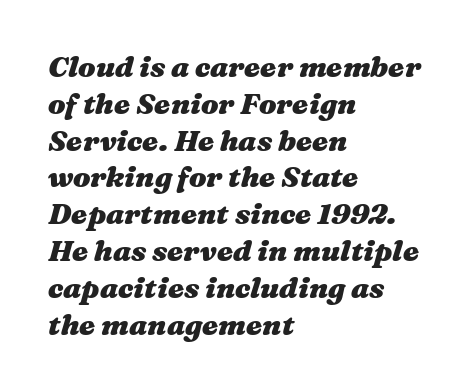
Each line starts at the same left margin while the right side varies. The glyphs are unaccompanied by any horizontal stroke below them. Bold? Absolutely — the strokes are thick and heavy. The rows are spaced the way most documents space them. Caption: standard tracking, unaltered.
